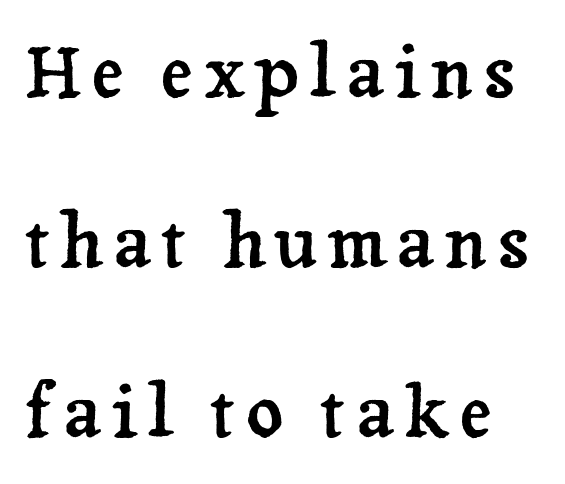
{"serif": "yes", "italic": "no", "width": "normal", "stroke_contrast": "low", "x_height": "medium", "monospaced": "no", "underline": "no", "line_spacing": "loose", "line_spacing_ratio": 2.36, "glyph_px": 72}
